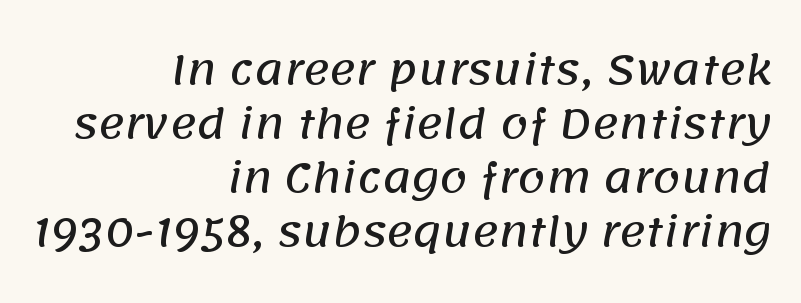
Any mark beneath the type? The region is blank. You could not count columns in this text — the font is proportionally spaced. The typeface chosen for these lines omits serifs. The ragged edge is on the left, which tells us the setting is flush right. The type is set solid horizontally, with unmodified tracking.
